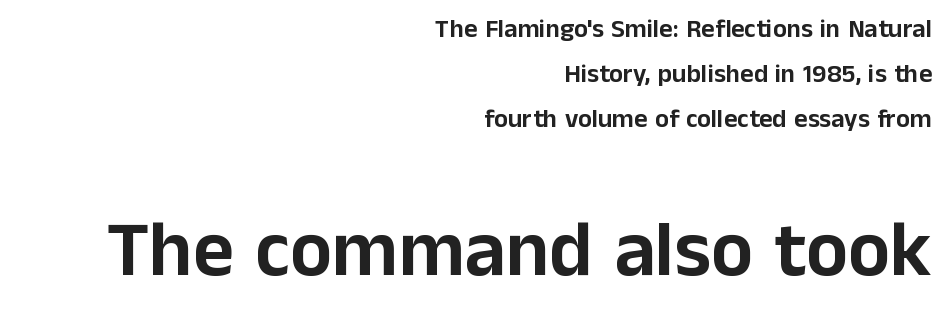
The image shows 79 px sans-serif type, upright; set right-aligned, line spacing 1.73x, normal letter spacing, not underlined; the second (bottom) block is 3.04x larger; low stroke contrast and a medium x-height.
